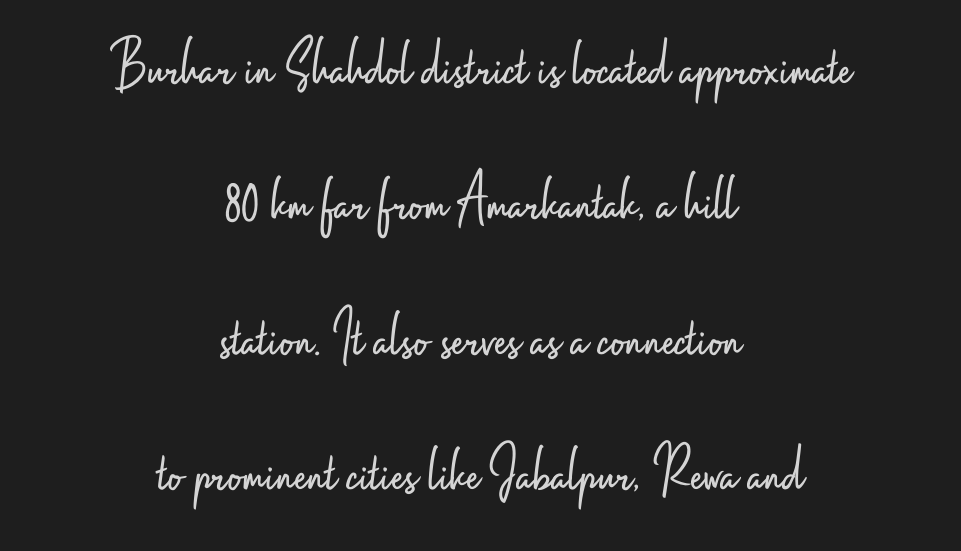
The image shows 67 px light, condensed sans-serif type; set centered, loose line spacing (2.02x), normal letter spacing, not underlined; low stroke contrast and a small x-height.
